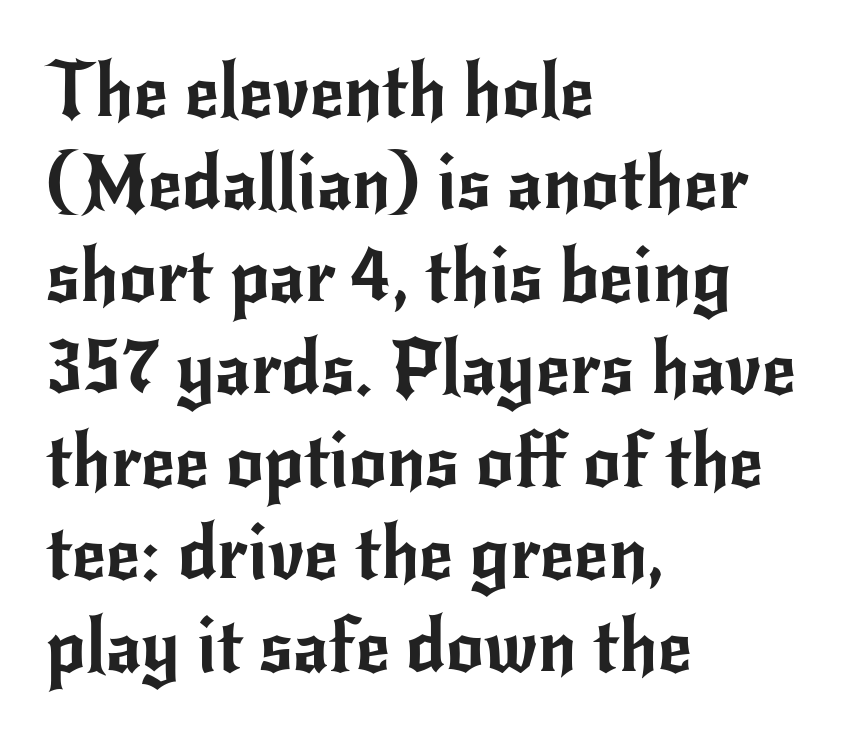
{"serif": "no", "italic": "no", "width": "normal", "stroke_contrast": "low", "x_height": "small", "monospaced": "no", "underline": "no", "align": "left", "line_spacing": "normal", "line_spacing_ratio": 1.25, "letter_spacing": "normal", "letter_spacing_em": 0.0, "glyph_px": 74}
